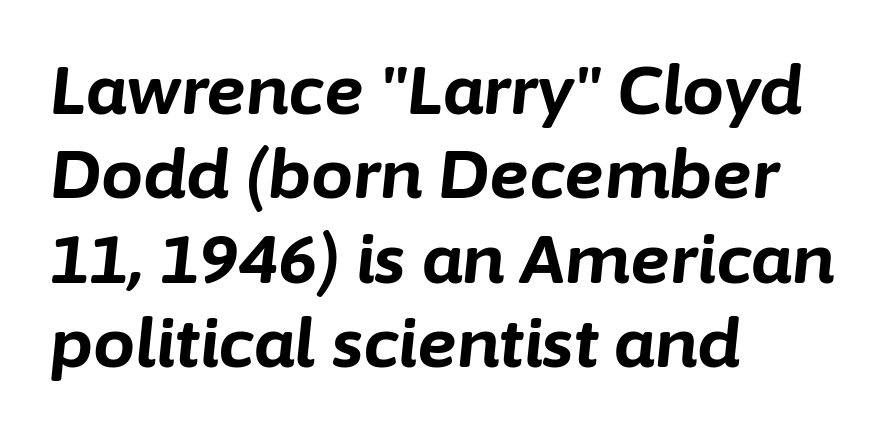
Honestly, the letter spacing is just normal — you wouldn't notice it. Is this a fixed-width face? No — the glyphs have proportional, varying widths. Weight: bold. In CSS terms this would be text-align: left. The baseline area is clear.
